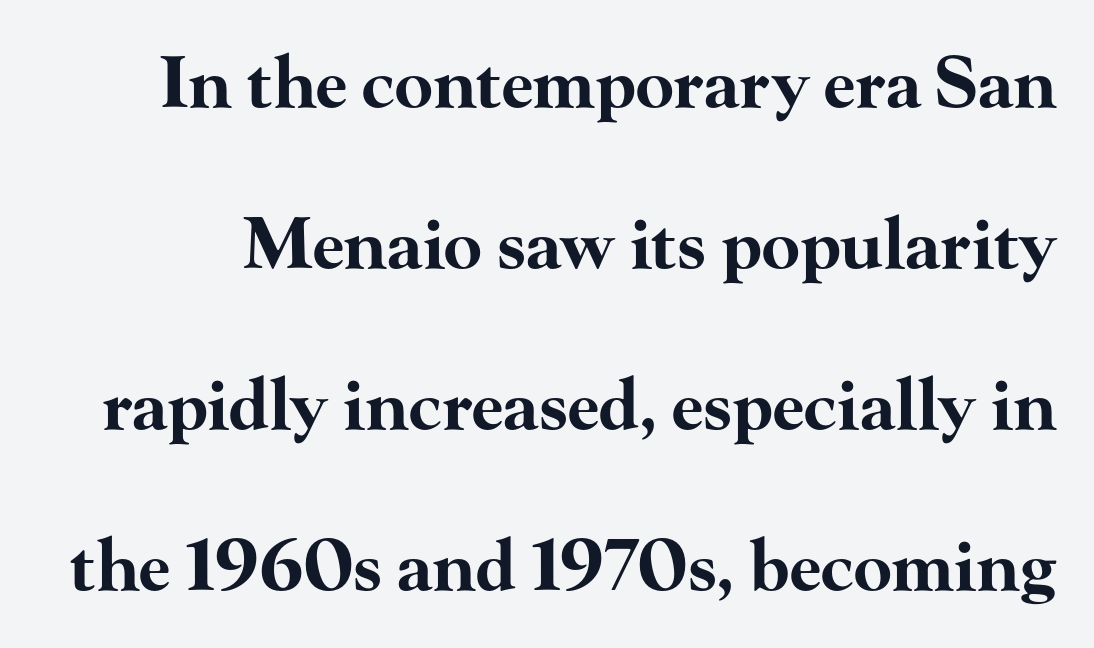
Reading down the column, the eye jumps a long way to each next line. The specimen omits any rule beneath the text block's lines. These lines were composed using upright roman letters. Observe the ordinary spacing: letters are neighbours, not strangers. Spacing verdict: proportional, widths tailored to each character.
